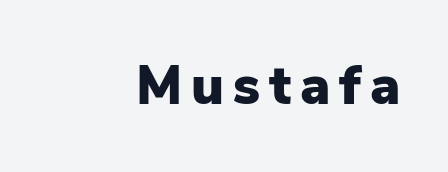
{"serif": "no", "italic": "no", "bold": "yes", "weight": "heavy", "width": "normal", "stroke_contrast": "low", "x_height": "medium", "monospaced": "no", "underline": "no", "align": "right", "glyph_px": 55}
